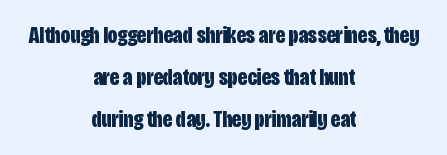
Posture: straight, roman, zero tilt. Unmarked baselines from the first word to the last. Heavy, bold letterforms. This sample uses plain, unmodified letter spacing. Casual observation: everything's sitting right in the middle.
